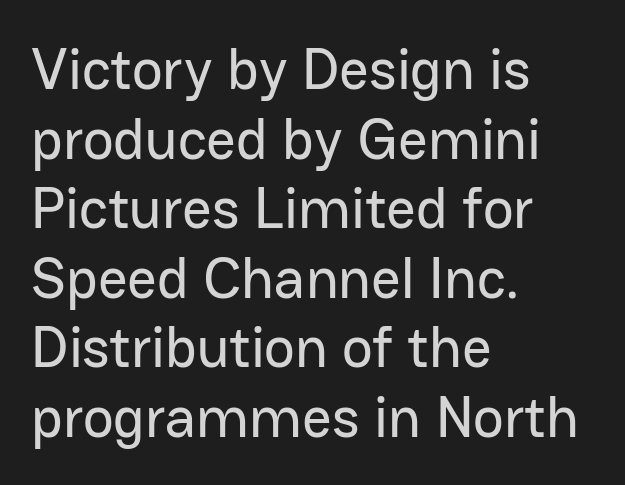
The image shows 58 px sans-serif type, upright; set left-aligned, line spacing 1.2x, normal letter spacing, not underlined; low stroke contrast and a medium x-height.
